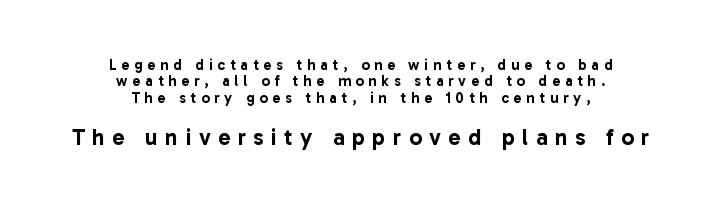
Reading down the column, the eye jumps only a short way to each next line. Here the glyphs are tracked loosely, breaking word shapes into spaced letters. Words float on clear page, feet unadorned. Neither beginnings nor endings align; midpoints do. Style check: upright.
